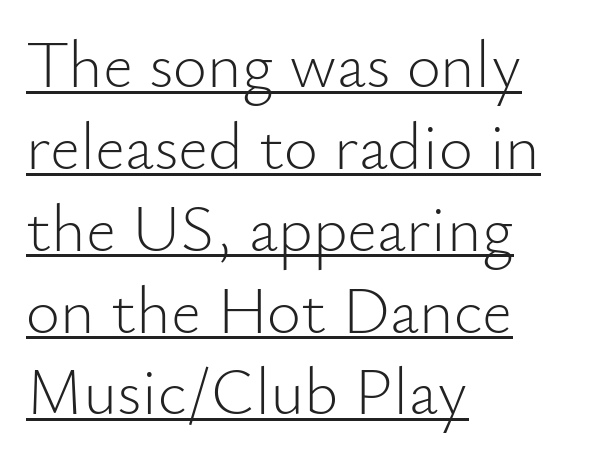
Q: Is the text bold? A: No.
Q: Is the text italic (slanted)? A: No, it is upright.
Q: Is the typeface a serif or a sans-serif typeface? A: Sans-serif.
Q: Is the text underlined? A: Yes.
Q: How is the paragraph aligned? A: Left-aligned.
Q: Is the spacing between letters normal or unusually wide? A: Normal.
Q: Width (condensed, normal, or wide)? A: Normal.
Q: Stroke contrast? A: Low.
Q: x-height? A: Small.
Q: Monospaced? A: No.
